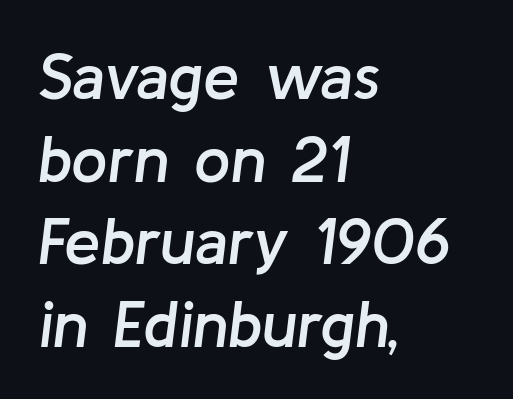
Q: Is the text bold? A: Semi-bold.
Q: Is the text italic (slanted)? A: Yes, it leans right by about 8 degrees.
Q: Is the text underlined? A: No.
Q: How is the paragraph aligned? A: Left-aligned.
Q: Is the spacing between letters normal or unusually wide? A: Normal.
Q: Is the spacing between lines tight, normal or loose? A: Normal.
Q: Width (condensed, normal, or wide)? A: Normal.
Q: Stroke contrast? A: Low.
Q: x-height? A: Medium.
Q: Monospaced? A: No.
